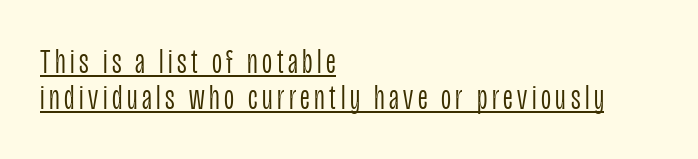
The image shows 35 px light, condensed sans-serif type, upright; set left-aligned, tight line spacing (1.02x), underlined; low stroke contrast and a large x-height.
